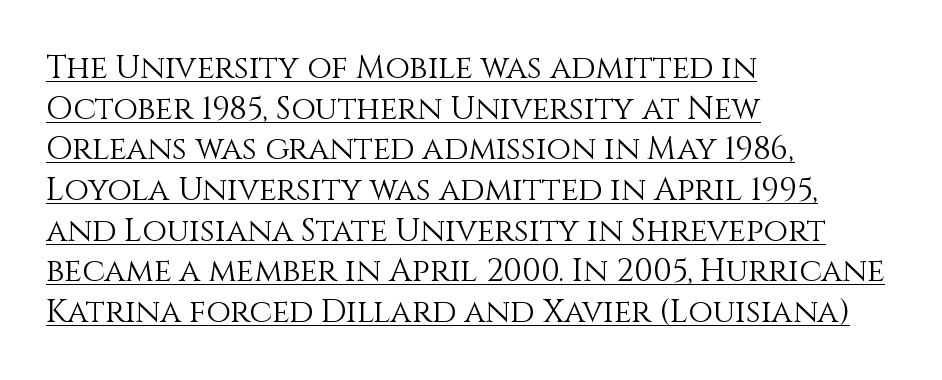
Layout note: lines flush left. Regular leading. Compared with undecorated copy, this sample adds a rule below the words. Do the characters align in a grid? No, the font is proportional. A quiet, ordinary-to-light weight characterises the typeface. Nope, not italic — everything's standing straight.
